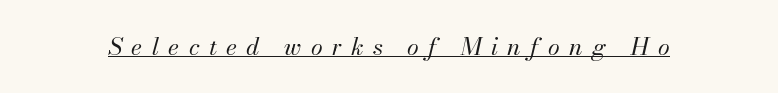
Q: Is the text bold? A: No.
Q: Is the text italic (slanted)? A: Yes, it leans right by about 13 degrees.
Q: Is the text underlined? A: Yes.
Q: Is the spacing between letters normal or unusually wide? A: Unusually wide.
